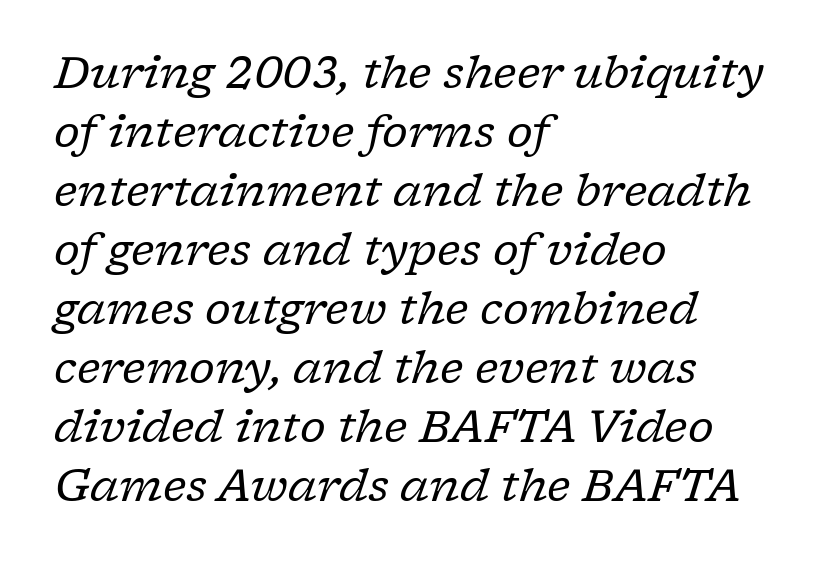
The paragraph shown leans on its left margin. The strip under each line holds only bare page. Vertical spacing — default. Stem width sits at or under what a default text font uses. Compared with ordinary roman type, these characters are visibly tilted.
